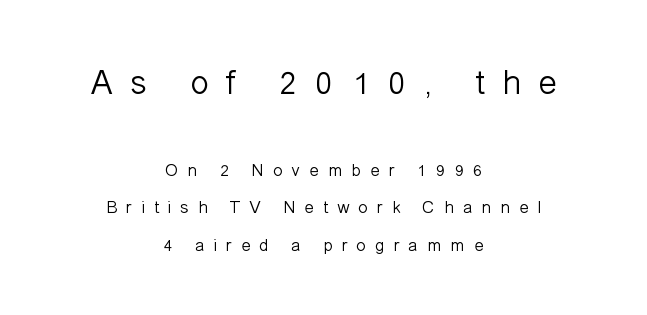
The image shows 35 px light sans-serif type, upright; set centered, loose line spacing (2.08x), unusually wide letter spacing (+0.48 em), not underlined; the first (top) block is 1.94x larger; low stroke contrast and a medium x-height.
